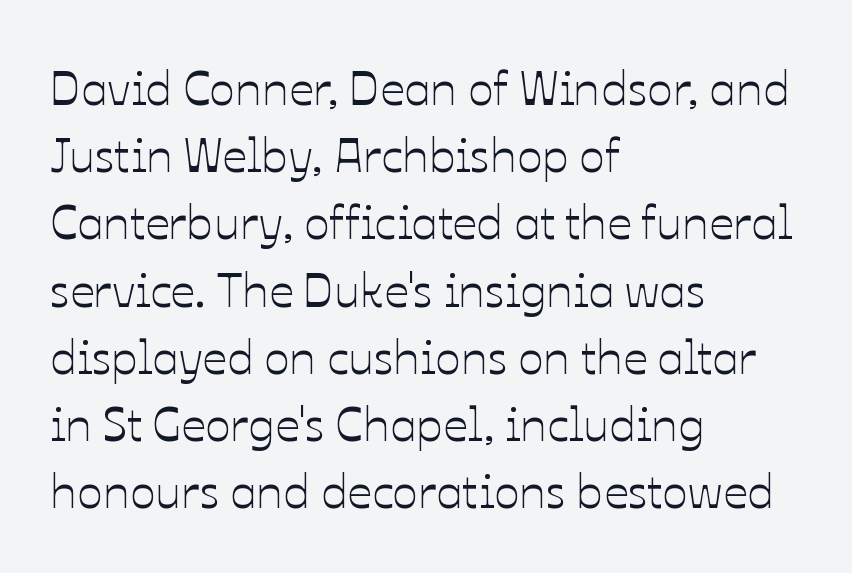
Q: Is the text italic (slanted)? A: No, it is upright.
Q: Is the text underlined? A: No.
Q: How is the paragraph aligned? A: Left-aligned.
Q: Is the spacing between letters normal or unusually wide? A: Normal.
Q: Is the spacing between lines tight, normal or loose? A: Normal.
Q: Width (condensed, normal, or wide)? A: Normal.
Q: Stroke contrast? A: Low.
Q: x-height? A: Medium.
Q: Monospaced? A: No.
